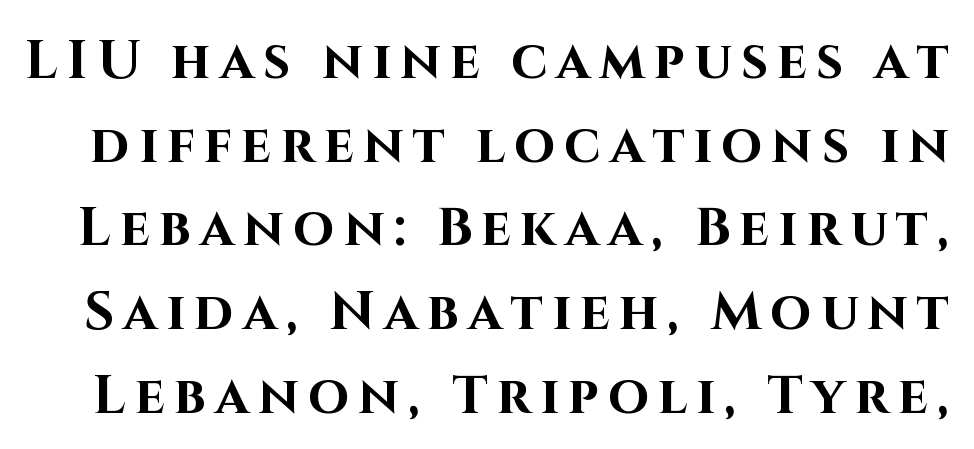
The image shows 53 px bold sans-serif type, upright; set normal line spacing (1.58x), not underlined; high stroke contrast and a large x-height.
